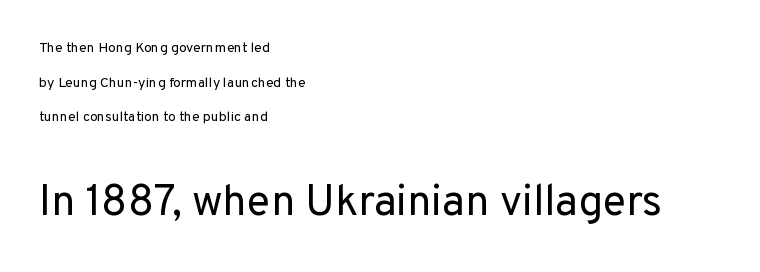
The image shows 43 px regular-weight sans-serif type, upright; set left-aligned, loose line spacing (2.47x), normal letter spacing, not underlined; the second (bottom) block is 3.07x larger; low stroke contrast and a medium x-height.
